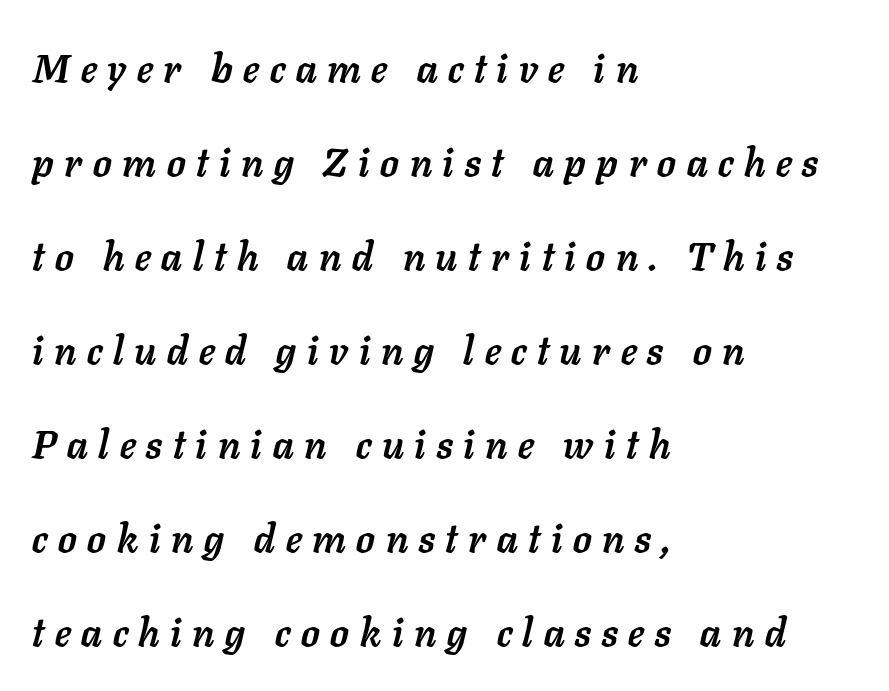
Q: Is the text bold? A: Yes.
Q: Is the text italic (slanted)? A: Yes, it leans right by about 11 degrees.
Q: Is the text underlined? A: No.
Q: How is the paragraph aligned? A: Left-aligned.
Q: Is the spacing between letters normal or unusually wide? A: Unusually wide.
Q: Is the spacing between lines tight, normal or loose? A: Loose.
Q: Width (condensed, normal, or wide)? A: Normal.
Q: Stroke contrast? A: Low.
Q: x-height? A: Medium.
Q: Monospaced? A: No.
